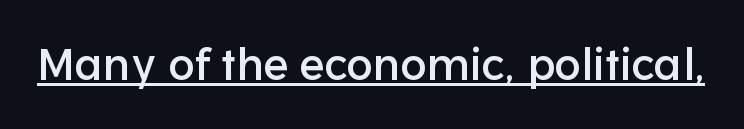
{"serif": "no", "italic": "no", "width": "normal", "stroke_contrast": "low", "x_height": "medium", "monospaced": "no", "underline": "yes", "letter_spacing": "normal", "letter_spacing_em": 0.0, "glyph_px": 44}
